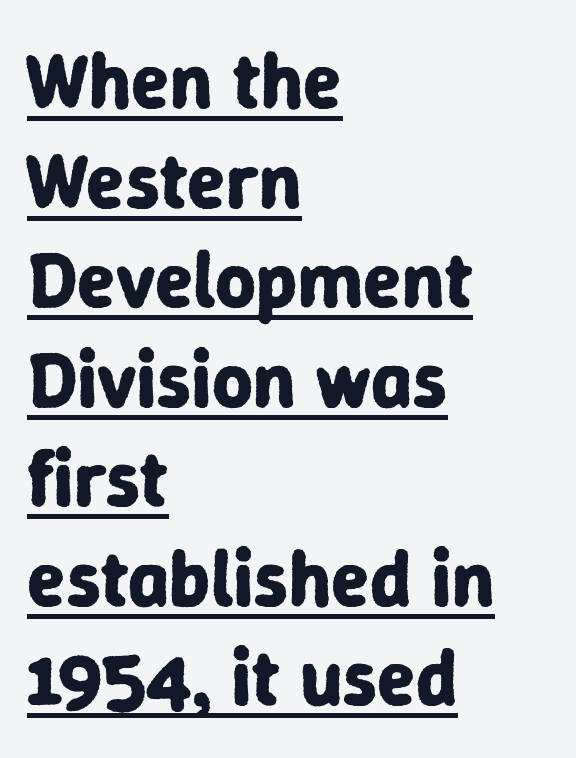
Q: Is the text bold? A: Yes.
Q: Is the text italic (slanted)? A: No, it is upright.
Q: Is the typeface a serif or a sans-serif typeface? A: Sans-serif.
Q: Is the text underlined? A: Yes.
Q: How is the paragraph aligned? A: Left-aligned.
Q: Is the spacing between letters normal or unusually wide? A: Normal.
Q: Is the spacing between lines tight, normal or loose? A: Normal.
Q: Width (condensed, normal, or wide)? A: Normal.
Q: Stroke contrast? A: Low.
Q: x-height? A: Medium.
Q: Monospaced? A: No.
